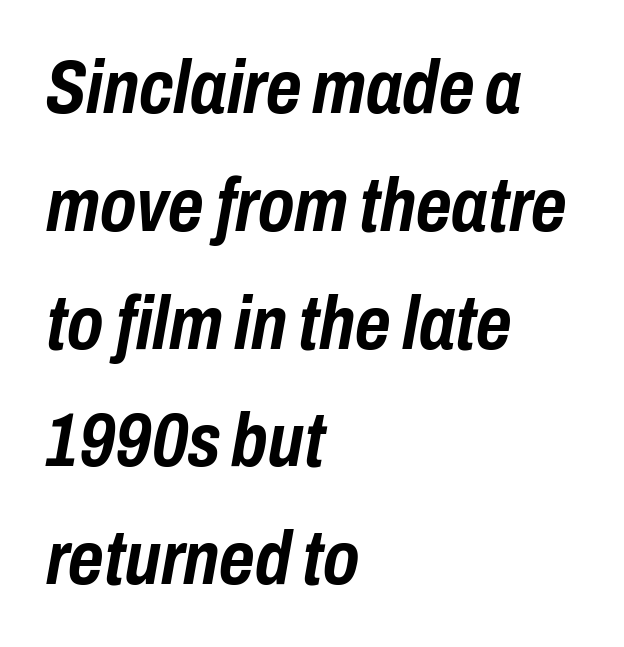
Q: Is the text bold? A: Yes.
Q: Is the text italic (slanted)? A: Yes, it leans right by about 10 degrees.
Q: Is the text underlined? A: No.
Q: How is the paragraph aligned? A: Left-aligned.
Q: Is the spacing between letters normal or unusually wide? A: Normal.
Q: Is the spacing between lines tight, normal or loose? A: Normal.
Q: Width (condensed, normal, or wide)? A: Condensed.
Q: Stroke contrast? A: Low.
Q: x-height? A: Medium.
Q: Monospaced? A: No.
